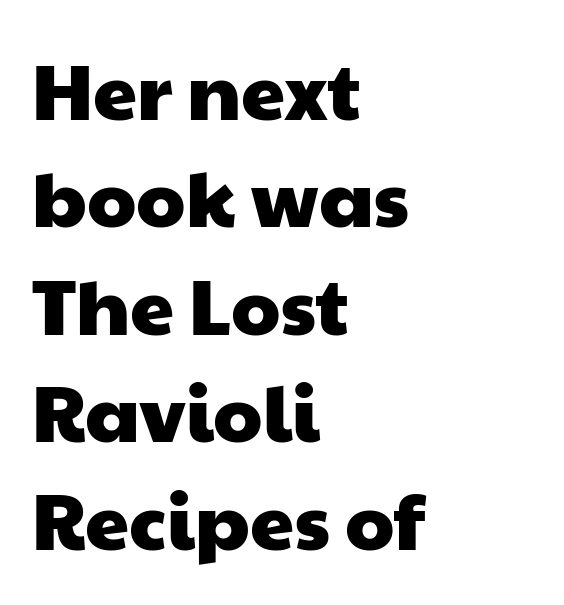
The image shows 79 px wide sans-serif type; set left-aligned, normal line spacing (1.36x), normal letter spacing, not underlined; low stroke contrast and a medium x-height.
